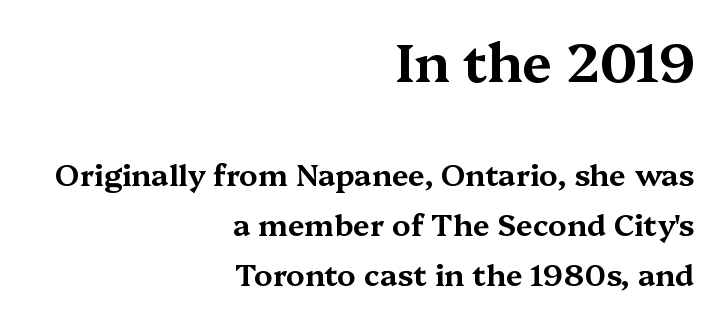
Line spacing here is normal. Each word holds together tightly as a unit, with standard inter-letter gaps. A typesetter would label this face a serif. Note: larger setting up top, smaller setting below.
